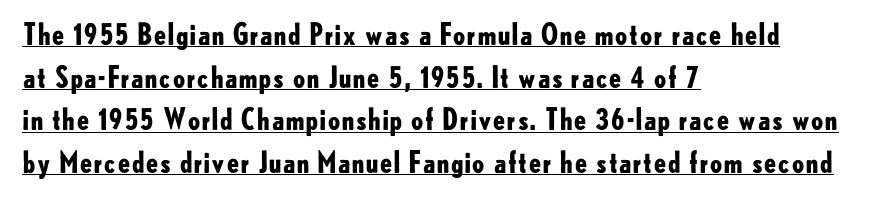
Q: Is the text bold? A: Yes.
Q: Is the text italic (slanted)? A: No, it is upright.
Q: Is the typeface a serif or a sans-serif typeface? A: Sans-serif.
Q: Is the text underlined? A: Yes.
Q: How is the paragraph aligned? A: Left-aligned.
Q: Is the spacing between letters normal or unusually wide? A: Normal.
Q: Is the spacing between lines tight, normal or loose? A: Normal.
Q: Width (condensed, normal, or wide)? A: Normal.
Q: Stroke contrast? A: Low.
Q: x-height? A: Small.
Q: Monospaced? A: No.
